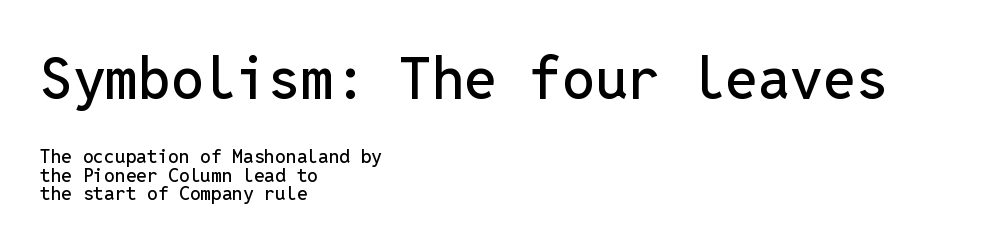
Think of a typewriter: that constant character pitch is what you see here. This rendering uses left alignment, leaving the right contour irregular. Glance below the letters and you will spot only blank space. Serifs: no, the terminals of the letterforms are clean. Compare the two chunks: the upper has the greater cap height. In terms of posture, this sample is upright.
